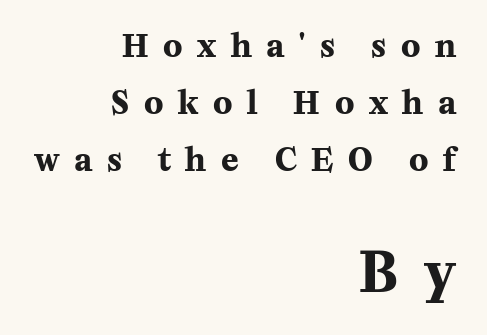
The image shows 56 px bold serif type, upright; set right-aligned, line spacing 1.78x, unusually wide letter spacing (+0.46 em), not underlined; the second (bottom) block is 1.75x larger; medium stroke contrast and a medium x-height.
